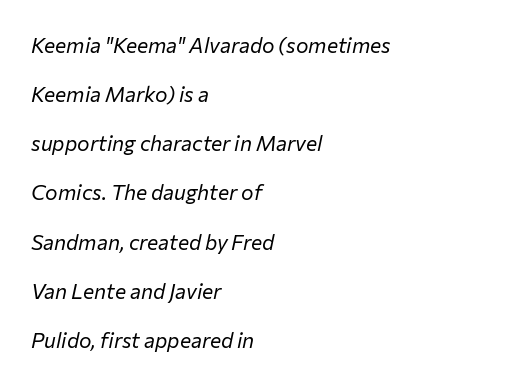
Q: Is the text bold? A: No.
Q: Is the text italic (slanted)? A: Yes, it leans right by about 12 degrees.
Q: Is the text underlined? A: No.
Q: How is the paragraph aligned? A: Left-aligned.
Q: Is the spacing between letters normal or unusually wide? A: Normal.
Q: Is the spacing between lines tight, normal or loose? A: Loose.
